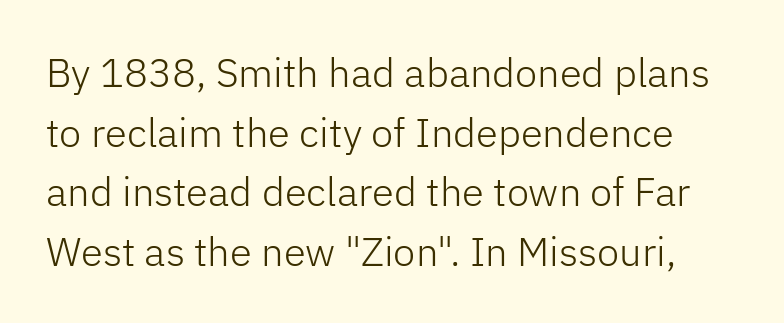
The image shows 40 px light sans-serif type, upright; set normal line spacing (1.49x), normal letter spacing, not underlined; low stroke contrast and a medium x-height.
